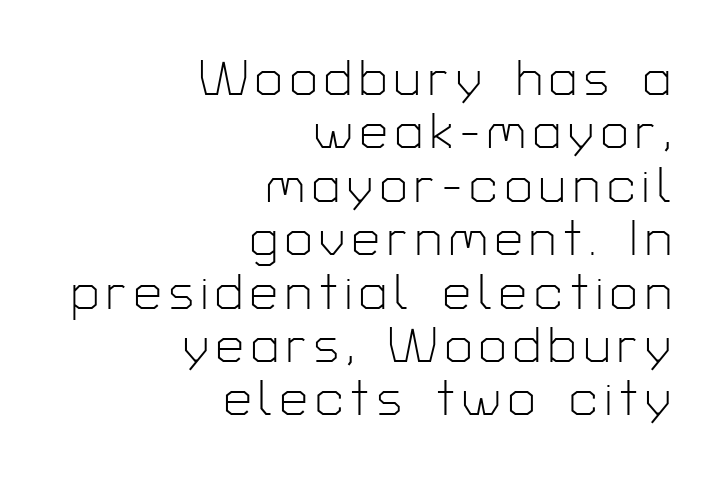
The foot of each line stays bare and open. The passage shown is typeset with a sans-serif family. You could not count columns in this text — the font is proportionally spaced. Teacher's note: observe the even right margin — that is flush-right alignment.
